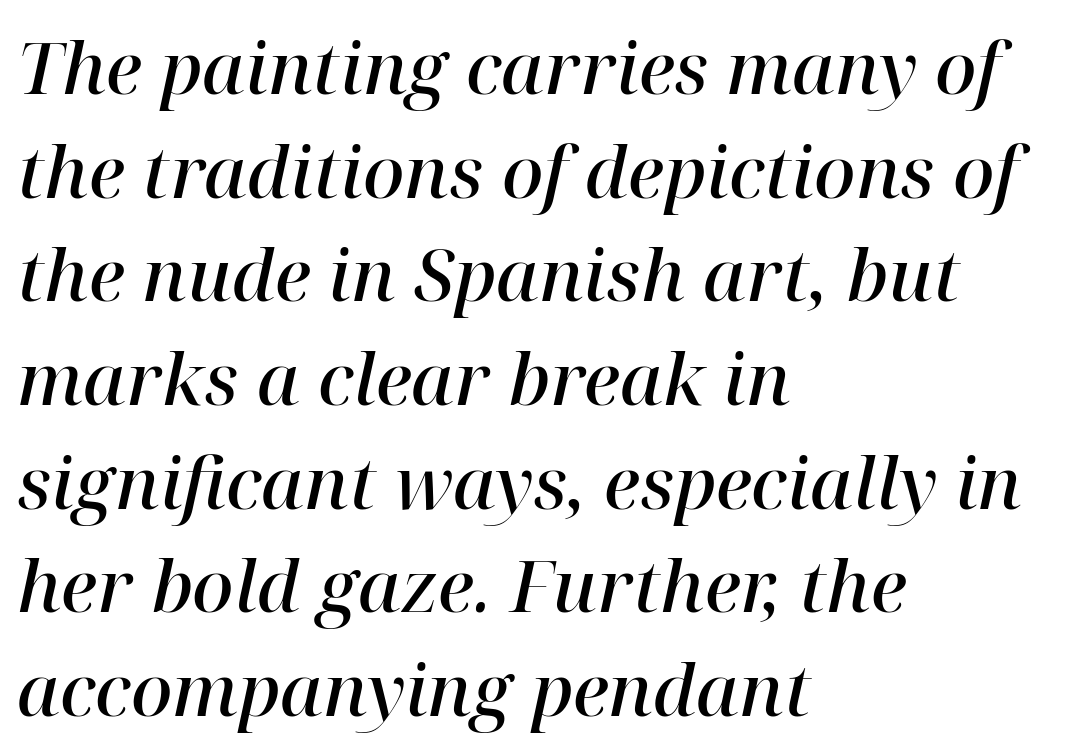
Q: Is the text bold? A: Semi-bold.
Q: Is the text italic (slanted)? A: Yes, it leans right by about 12 degrees.
Q: Is the typeface a serif or a sans-serif typeface? A: Serif.
Q: Is the text underlined? A: No.
Q: How is the paragraph aligned? A: Left-aligned.
Q: Is the spacing between letters normal or unusually wide? A: Normal.
Q: Is the spacing between lines tight, normal or loose? A: Normal.
Q: Width (condensed, normal, or wide)? A: Normal.
Q: Stroke contrast? A: High.
Q: x-height? A: Medium.
Q: Monospaced? A: No.
